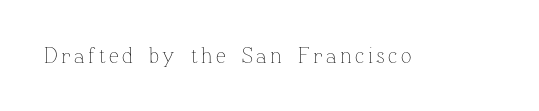
The image shows 22 px text type, upright; set not underlined.
